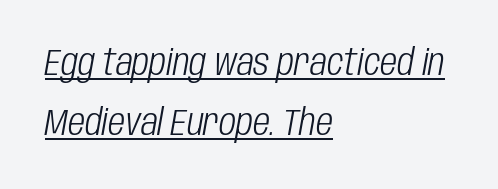
Q: Is the text bold? A: No.
Q: Is the text italic (slanted)? A: Yes, it leans right by about 10 degrees.
Q: Is the text underlined? A: Yes.
Q: How is the paragraph aligned? A: Left-aligned.
Q: Is the spacing between letters normal or unusually wide? A: Normal.
Q: Is the spacing between lines tight, normal or loose? A: Normal.
Q: Width (condensed, normal, or wide)? A: Condensed.
Q: Stroke contrast? A: Low.
Q: x-height? A: Large.
Q: Monospaced? A: No.
